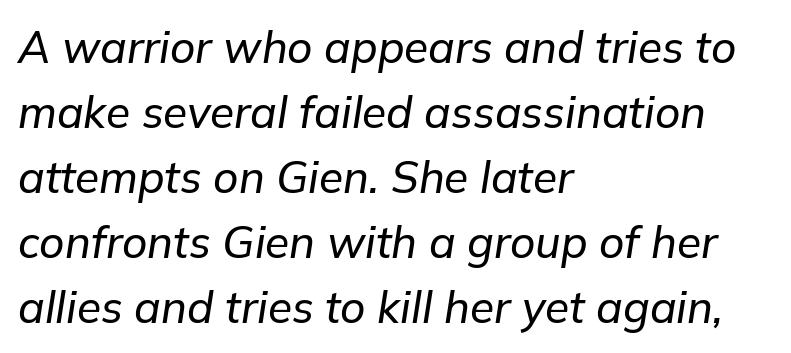
{"italic": "yes", "lean": "right", "slant_degrees": 9, "width": "normal", "stroke_contrast": "low", "x_height": "medium", "monospaced": "no", "underline": "no", "align": "left", "line_spacing": "normal", "line_spacing_ratio": 1.48, "letter_spacing": "normal", "letter_spacing_em": 0.0, "glyph_px": 44}
